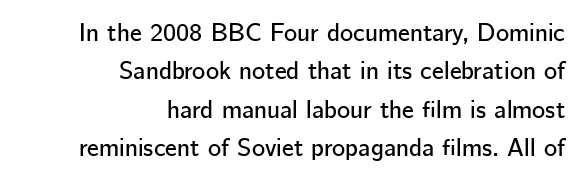
Leading: standard. Decoration check: the copy has no underline. Line endings align vertically; line beginnings do not. Nobody touched the tracking dial on this one.
